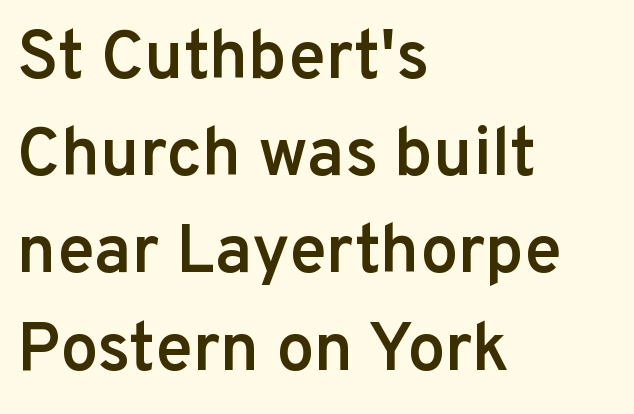
Q: Is the text bold? A: Semi-bold.
Q: Is the text italic (slanted)? A: No, it is upright.
Q: Is the typeface a serif or a sans-serif typeface? A: Sans-serif.
Q: Is the text underlined? A: No.
Q: How is the paragraph aligned? A: Left-aligned.
Q: Is the spacing between letters normal or unusually wide? A: Normal.
Q: Is the spacing between lines tight, normal or loose? A: Normal.
Q: Width (condensed, normal, or wide)? A: Normal.
Q: Stroke contrast? A: Low.
Q: x-height? A: Medium.
Q: Monospaced? A: No.
